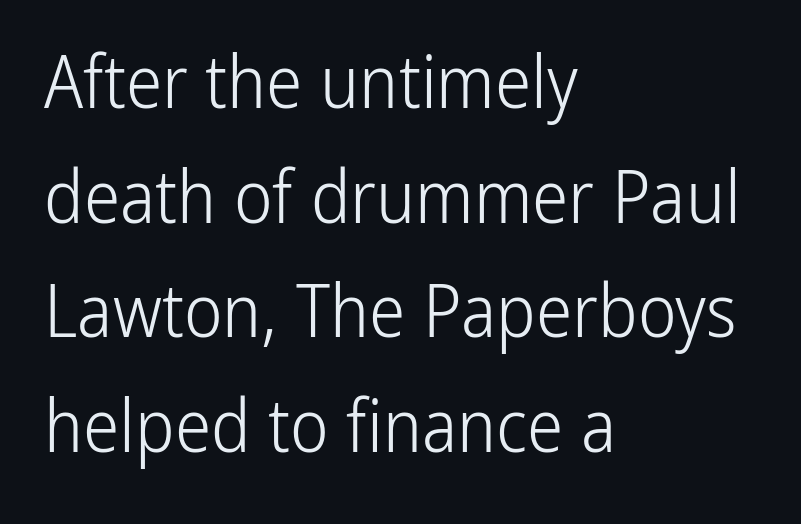
The image shows 73 px light, condensed sans-serif type, upright; set left-aligned, normal line spacing (1.57x), normal letter spacing, not underlined; low stroke contrast and a medium x-height.
